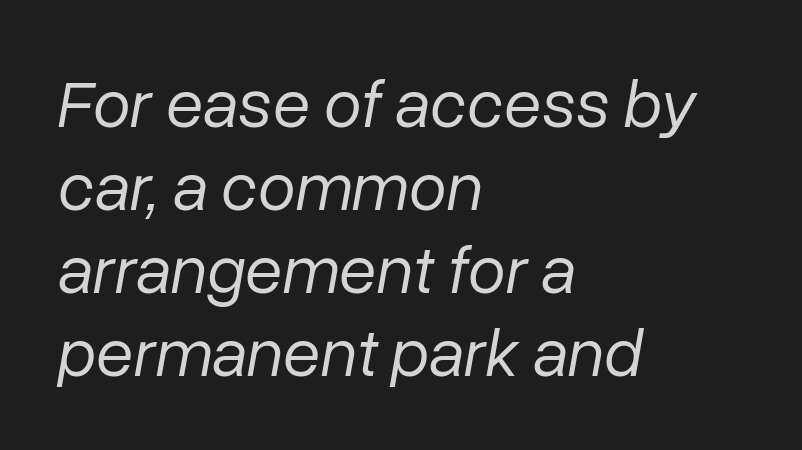
The image shows 68 px regular-weight type, italic (leaning right); set left-aligned, line spacing 1.22x, normal letter spacing, not underlined; low stroke contrast and a medium x-height.
